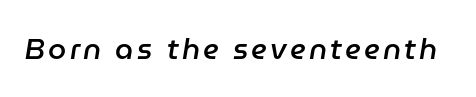
Q: Is the text bold? A: Semi-bold.
Q: Is the text italic (slanted)? A: Yes, it leans right by about 9 degrees.
Q: Is the text underlined? A: No.
Q: Width (condensed, normal, or wide)? A: Normal.
Q: Stroke contrast? A: Low.
Q: x-height? A: Medium.
Q: Monospaced? A: No.
